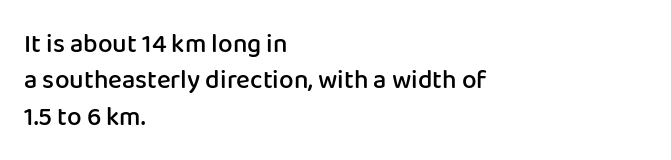
{"italic": "no", "bold": "semi", "underline": "no", "align": "left", "line_spacing": "normal", "line_spacing_ratio": 1.4, "letter_spacing": "normal", "letter_spacing_em": 0.0, "glyph_px": 26}
